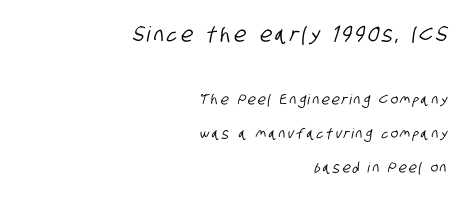
Q: Is the text underlined? A: No.
Q: How is the paragraph aligned? A: Right-aligned.
Q: Is the spacing between lines tight, normal or loose? A: Loose.
Q: Which block of text is set in a larger size, the first (top) or the second (bottom)? A: The first (top) one.
